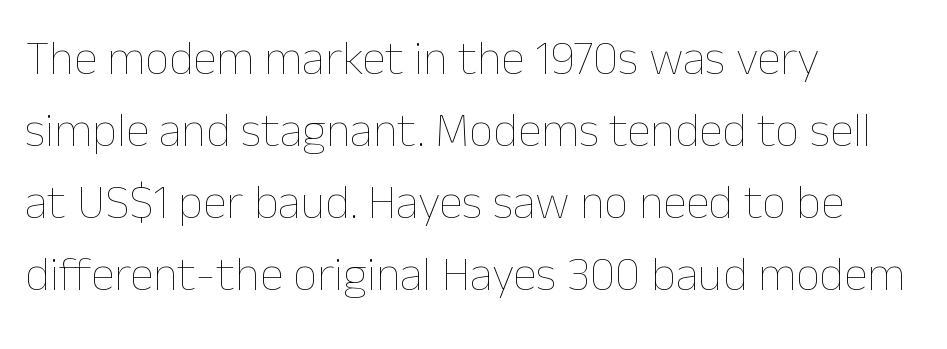
{"italic": "no", "bold": "no", "weight": "thin", "width": "normal", "stroke_contrast": "low", "x_height": "medium", "monospaced": "no", "underline": "no", "align": "left", "line_spacing": "normal", "line_spacing_ratio": 1.5, "letter_spacing": "normal", "letter_spacing_em": 0.0, "glyph_px": 48}
